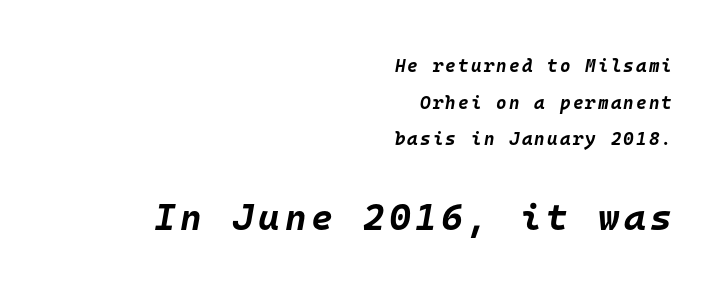
Do the characters align in a grid? Yes, the font is monospaced. A typesetter would mark this as italic. Look at the glyph heights: the lower group is clearly the bigger setting. Bare-footed words on every line. The lines are spread far apart with generous leading.
